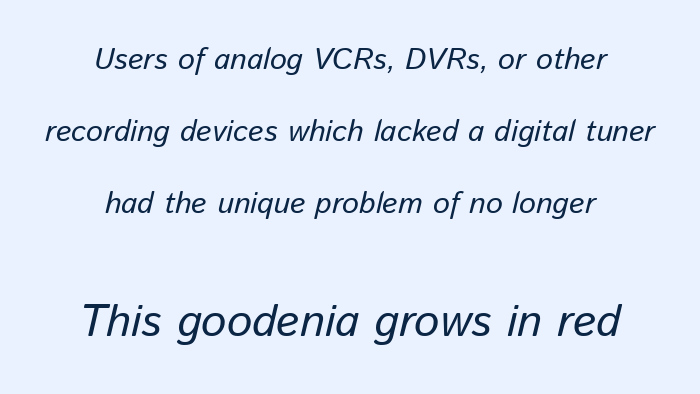
Looks like regular typesetting: each glyph gets only the width it needs. The axis of the letterforms is tilted away from vertical. Caption: standard tracking, unaltered. The area under the type is left untouched. The face used here appears at its bigger size in the lower chunk.
